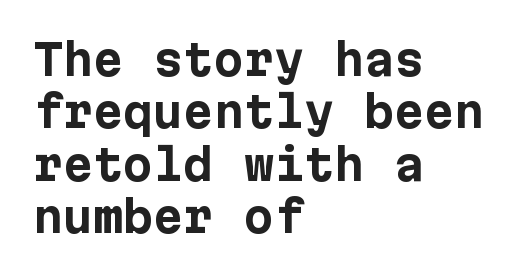
The image shows 43 px bold sans-serif type, upright; set left-aligned, line spacing 1.22x, normal letter spacing, not underlined; low stroke contrast and a medium x-height.
